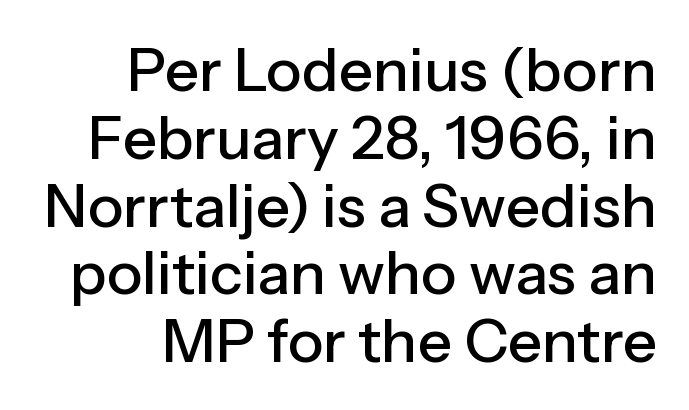
Q: Is the text italic (slanted)? A: No, it is upright.
Q: Is the typeface a serif or a sans-serif typeface? A: Sans-serif.
Q: Is the text underlined? A: No.
Q: How is the paragraph aligned? A: Right-aligned.
Q: Is the spacing between letters normal or unusually wide? A: Normal.
Q: Is the spacing between lines tight, normal or loose? A: Tight.
Q: Width (condensed, normal, or wide)? A: Normal.
Q: Stroke contrast? A: Low.
Q: x-height? A: Medium.
Q: Monospaced? A: No.
